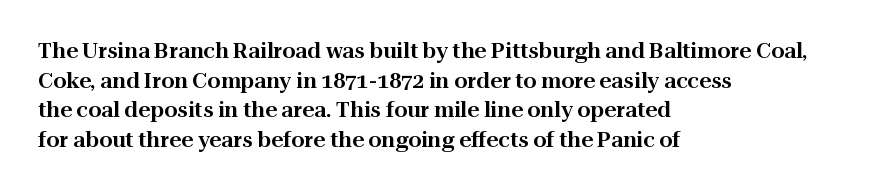
Q: Is the text italic (slanted)? A: No, it is upright.
Q: Is the text underlined? A: No.
Q: How is the paragraph aligned? A: Left-aligned.
Q: Is the spacing between letters normal or unusually wide? A: Normal.
Q: Is the spacing between lines tight, normal or loose? A: Normal.
